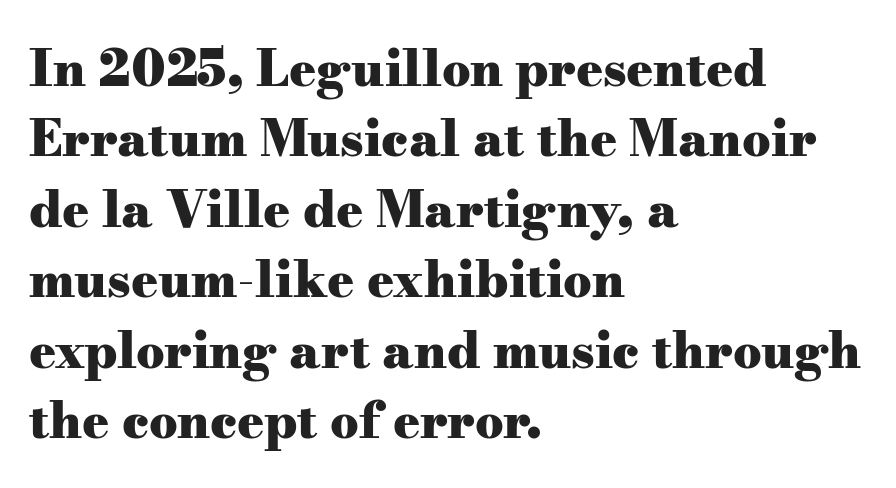
Look at the bottom of the vertical strokes: they flare into serifs here. What weight is shown? A full bold with thick strokes. The passage shown is typed in a proportional face where columns would drift. Between one letter and the next there's only the usual sliver of space. Interline gaps are of average width in this sample.
